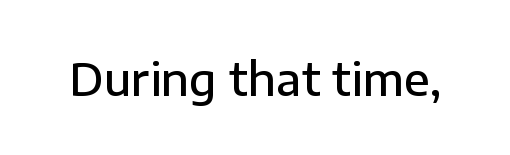
The image shows 45 px semibold sans-serif type, upright; set normal letter spacing, not underlined; low stroke contrast and a medium x-height.
